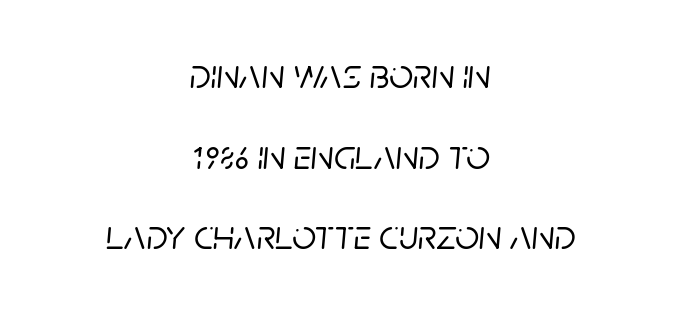
Q: Is the text italic (slanted)? A: Yes, it leans right by about 5 degrees.
Q: Is the text underlined? A: No.
Q: How is the paragraph aligned? A: Centered.
Q: Is the spacing between letters normal or unusually wide? A: Normal.
Q: Is the spacing between lines tight, normal or loose? A: Loose.
Q: Width (condensed, normal, or wide)? A: Normal.
Q: Stroke contrast? A: Low.
Q: x-height? A: Large.
Q: Monospaced? A: No.
